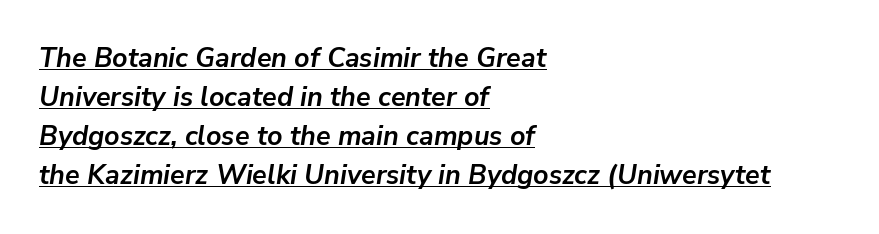
Which margin do the lines hug? The left one — the right edge is uneven. The face used here is rendered with its standard letterfit. This is oblique type, the kind used for emphasis or titles. Heavy, bold letterforms. The leading is moderate, giving the passage an even texture.
